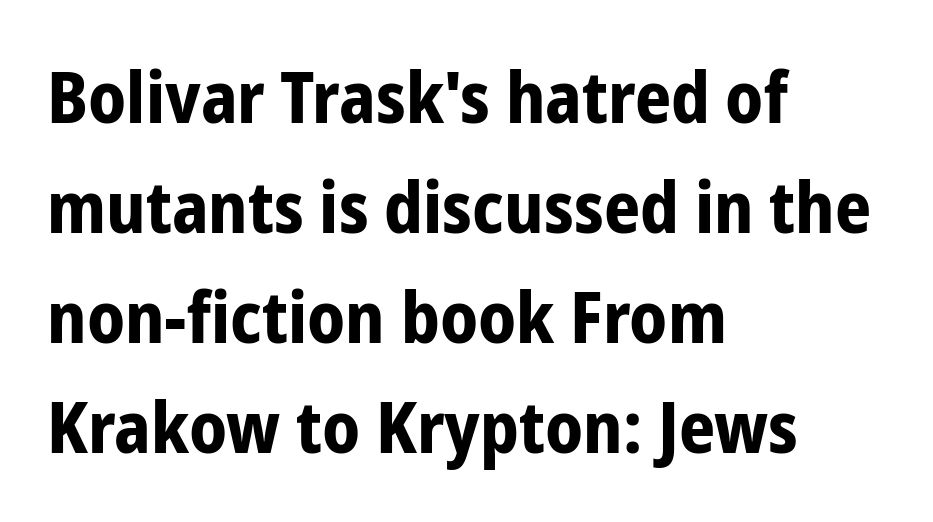
The image shows 71 px bold, condensed sans-serif type, upright; set left-aligned, normal line spacing (1.55x), normal letter spacing, not underlined; low stroke contrast and a medium x-height.
